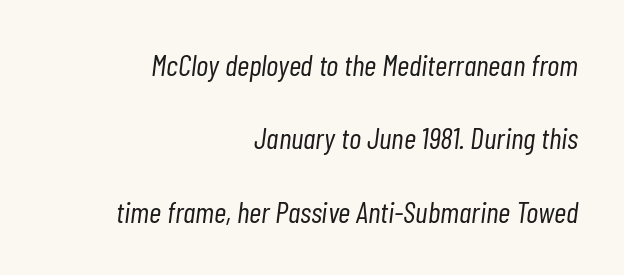
Q: Is the text bold? A: No.
Q: Is the text italic (slanted)? A: Yes, it leans right by about 7 degrees.
Q: Is the text underlined? A: No.
Q: How is the paragraph aligned? A: Right-aligned.
Q: Is the spacing between letters normal or unusually wide? A: Normal.
Q: Is the spacing between lines tight, normal or loose? A: Loose.
Q: Width (condensed, normal, or wide)? A: Condensed.
Q: Stroke contrast? A: Low.
Q: x-height? A: Medium.
Q: Monospaced? A: No.
